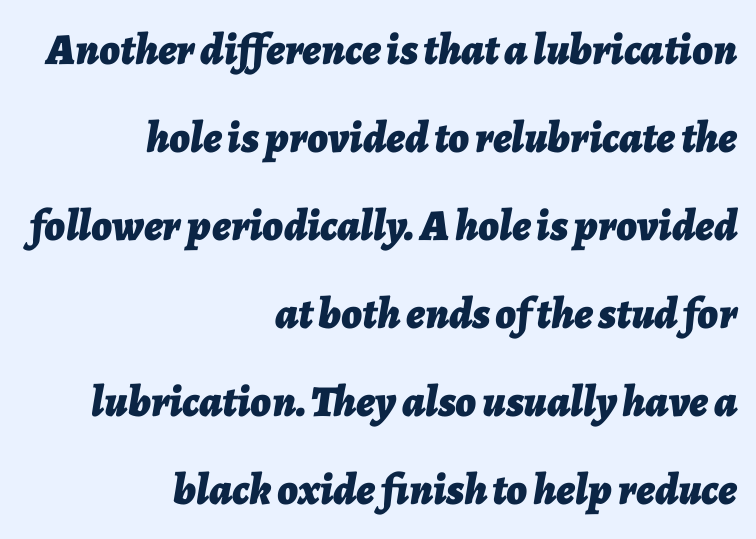
Tall strokes in this sample are angled rather than plumb. Underline: absent. Right-aligned paragraph, ragged on the left. The rendering uses a large line-height, opening up the rows. The line texture is even and compact thanks to regular tracking. Heft: maximum for text — a bold.
